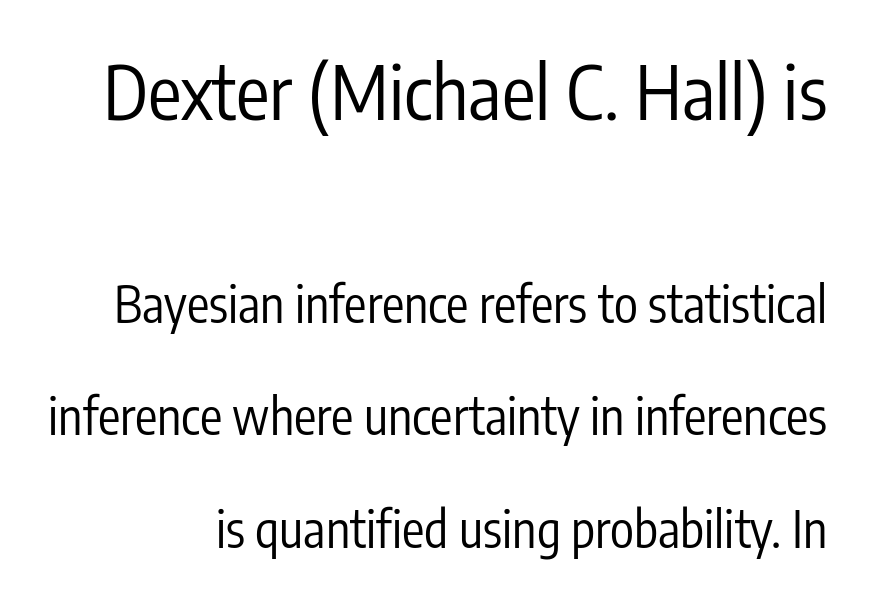
The image shows 75 px regular-weight, condensed sans-serif type, upright; set loose line spacing (2.25x), normal letter spacing, not underlined; the first (top) block is 1.5x larger; low stroke contrast and a medium x-height.
